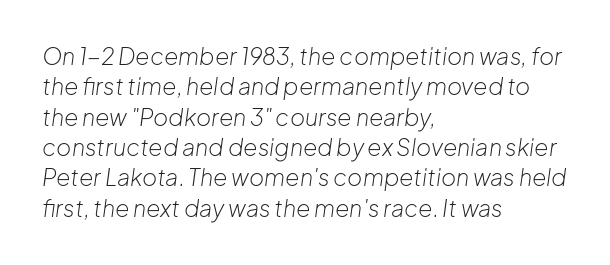
Q: Is the text bold? A: No.
Q: Is the text italic (slanted)? A: Yes, it leans right by about 8 degrees.
Q: Is the text underlined? A: No.
Q: How is the paragraph aligned? A: Left-aligned.
Q: Is the spacing between letters normal or unusually wide? A: Normal.
Q: Is the spacing between lines tight, normal or loose? A: Normal.
